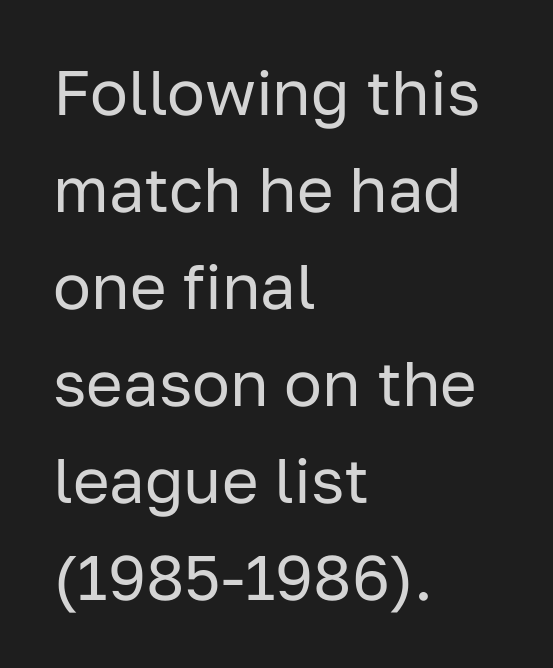
Any mark beneath the type? The region is blank. The compositor pushed each line to the left boundary. Look at the tracking — it's just the regular setting, nothing added. A roman cut, with each character standing at attention.
